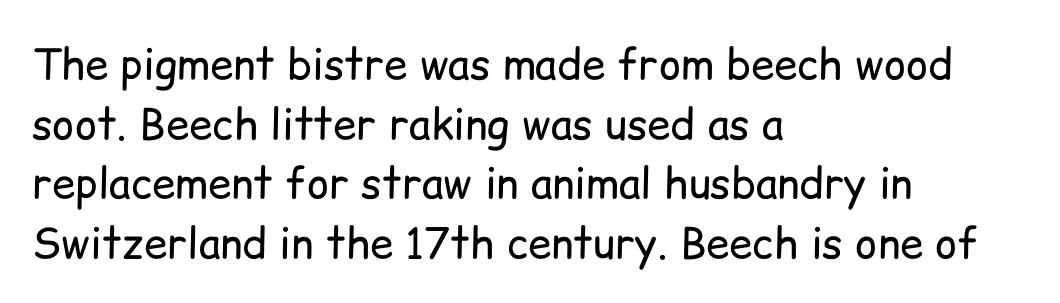
These lines keep a tight, regular rhythm from letter to letter. A typesetter would call this proportional, since set widths differ per character. Clear beneath every line of the passage. Regular leading.
